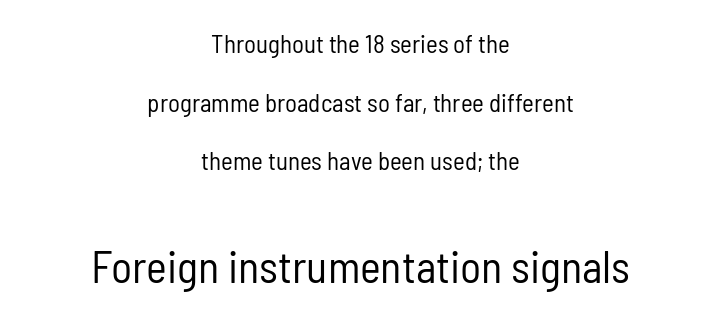
The image shows 44 px regular-weight, condensed sans-serif type, upright; set centered, loose line spacing (2.35x), normal letter spacing, not underlined; the second (bottom) block is 1.76x larger; low stroke contrast and a medium x-height.
